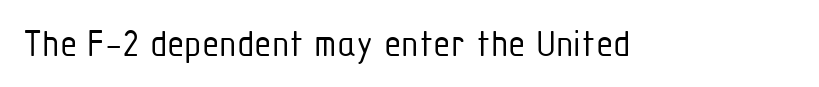
Q: Is the text bold? A: No.
Q: Is the text italic (slanted)? A: No, it is upright.
Q: Is the typeface a serif or a sans-serif typeface? A: Sans-serif.
Q: Is the text underlined? A: No.
Q: Is the spacing between letters normal or unusually wide? A: Normal.
Q: Width (condensed, normal, or wide)? A: Condensed.
Q: Stroke contrast? A: Low.
Q: x-height? A: Medium.
Q: Monospaced? A: No.
